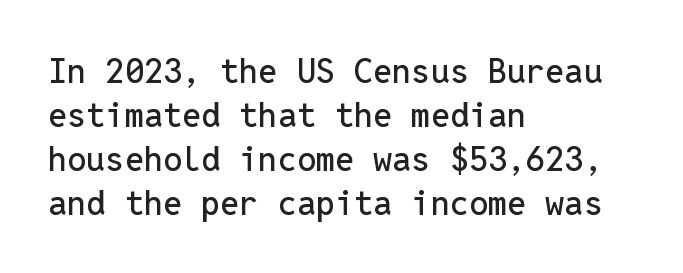
Q: Is the text italic (slanted)? A: No, it is upright.
Q: Is the typeface a serif or a sans-serif typeface? A: Sans-serif.
Q: Is the text underlined? A: No.
Q: How is the paragraph aligned? A: Left-aligned.
Q: Is the spacing between letters normal or unusually wide? A: Normal.
Q: Is the spacing between lines tight, normal or loose? A: Normal.
Q: Width (condensed, normal, or wide)? A: Normal.
Q: Stroke contrast? A: Low.
Q: x-height? A: Medium.
Q: Monospaced? A: Yes.
